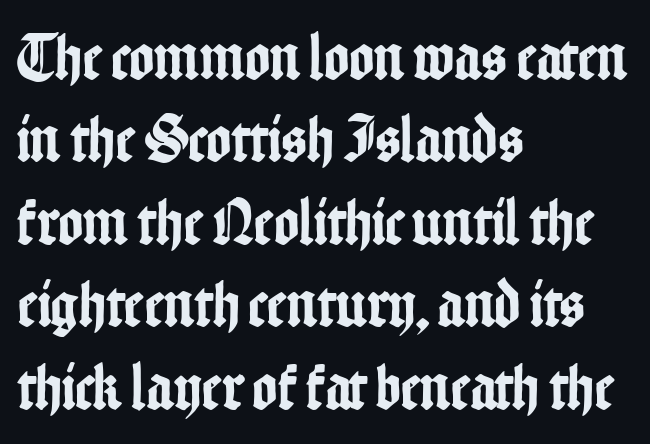
Q: Is the text italic (slanted)? A: No, it is upright.
Q: Is the typeface a serif or a sans-serif typeface? A: Sans-serif.
Q: Is the text underlined? A: No.
Q: How is the paragraph aligned? A: Left-aligned.
Q: Is the spacing between letters normal or unusually wide? A: Normal.
Q: Width (condensed, normal, or wide)? A: Condensed.
Q: Stroke contrast? A: Low.
Q: x-height? A: Medium.
Q: Monospaced? A: No.
